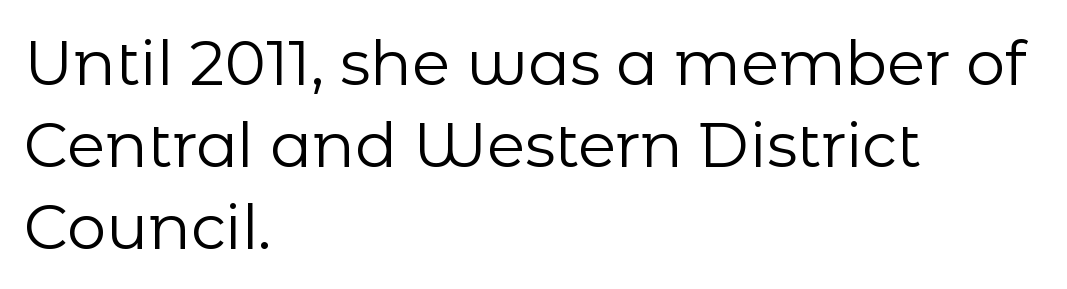
You can tell it's not italic because the verticals are truly vertical. Leftover space on each line is placed entirely after the last word. Words appear dense and cohesive because spacing is normal. Quick note: interline space is typical. The passage shown is typeset with a sans-serif family. The foot of each line stays bare and open.
